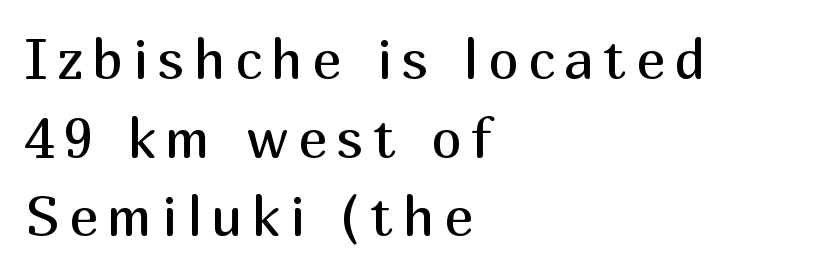
The rows are spaced the way most documents space them. Letters have the restrained weight of plain body copy at most. Underlining? Definitely not there. Notice how the stems are strictly vertical — no italics here. A classic flush-left, rag-right setting is used for this passage. Serifs: no, the terminals of the letterforms are clean.
